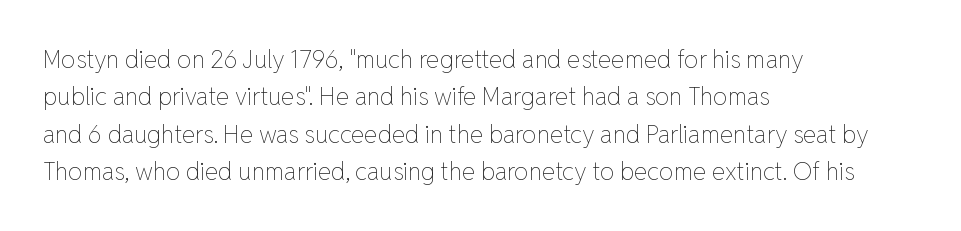
Evenly set lines give the paragraph a standard silhouette. Here the glyphs are tracked normally, forming tight word shapes. Rule under the text: the space is simply empty. Italic? Not at all — the glyphs are vertical. These glyphs show unthickened strokes, regular width or finer.
